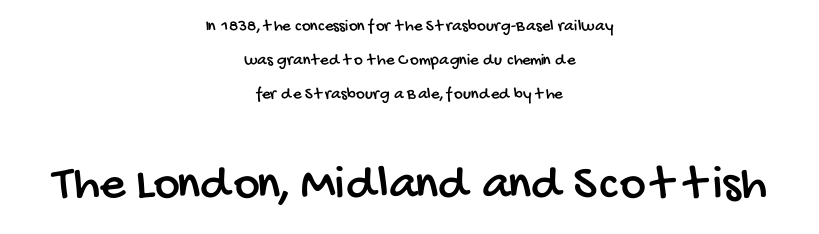
Q: Is the typeface a serif or a sans-serif typeface? A: Sans-serif.
Q: Is the text underlined? A: No.
Q: How is the paragraph aligned? A: Centered.
Q: Is the spacing between letters normal or unusually wide? A: Normal.
Q: Is the spacing between lines tight, normal or loose? A: Loose.
Q: Which block of text is set in a larger size, the first (top) or the second (bottom)? A: The second (bottom) one.
Q: Width (condensed, normal, or wide)? A: Condensed.
Q: Stroke contrast? A: Low.
Q: x-height? A: Large.
Q: Monospaced? A: No.
